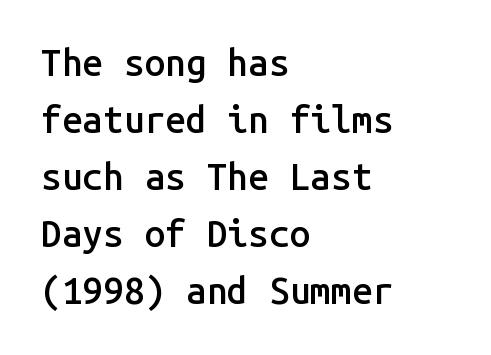
Q: Is the text bold? A: Semi-bold.
Q: Is the text italic (slanted)? A: No, it is upright.
Q: Is the typeface a serif or a sans-serif typeface? A: Sans-serif.
Q: Is the text underlined? A: No.
Q: How is the paragraph aligned? A: Left-aligned.
Q: Is the spacing between letters normal or unusually wide? A: Normal.
Q: Is the spacing between lines tight, normal or loose? A: Normal.
Q: Width (condensed, normal, or wide)? A: Normal.
Q: Stroke contrast? A: Low.
Q: x-height? A: Medium.
Q: Monospaced? A: Yes.
